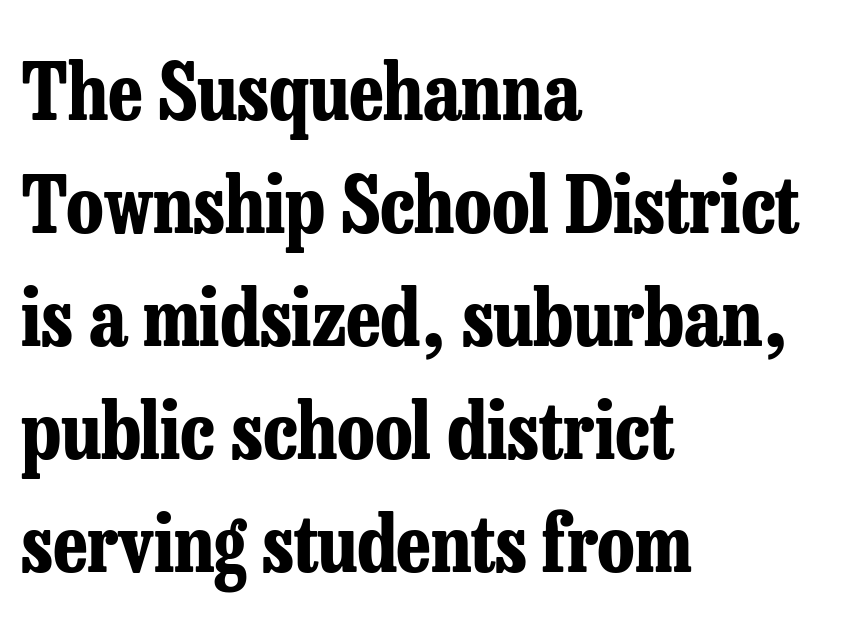
Q: Is the text bold? A: Yes.
Q: Is the text italic (slanted)? A: No, it is upright.
Q: Is the typeface a serif or a sans-serif typeface? A: Serif.
Q: Is the text underlined? A: No.
Q: How is the paragraph aligned? A: Left-aligned.
Q: Is the spacing between letters normal or unusually wide? A: Normal.
Q: Is the spacing between lines tight, normal or loose? A: Normal.
Q: Width (condensed, normal, or wide)? A: Condensed.
Q: Stroke contrast? A: Low.
Q: x-height? A: Medium.
Q: Monospaced? A: No.
